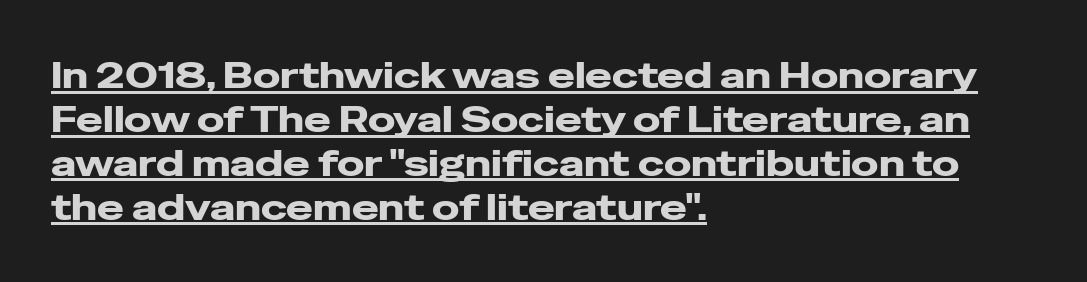
The image shows 36 px wide sans-serif type, upright; set left-aligned, line spacing 1.22x, normal letter spacing, underlined; low stroke contrast and a medium x-height.
